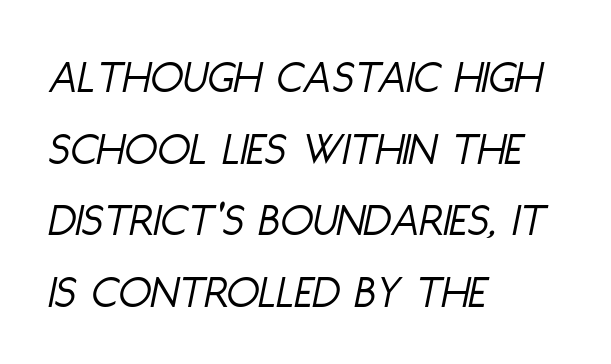
Q: Is the text bold? A: No.
Q: Is the text italic (slanted)? A: Yes, it leans right by about 11 degrees.
Q: Is the text underlined? A: No.
Q: How is the paragraph aligned? A: Left-aligned.
Q: Is the spacing between letters normal or unusually wide? A: Normal.
Q: Is the spacing between lines tight, normal or loose? A: Normal.
Q: Width (condensed, normal, or wide)? A: Condensed.
Q: Stroke contrast? A: Low.
Q: x-height? A: Large.
Q: Monospaced? A: No.
